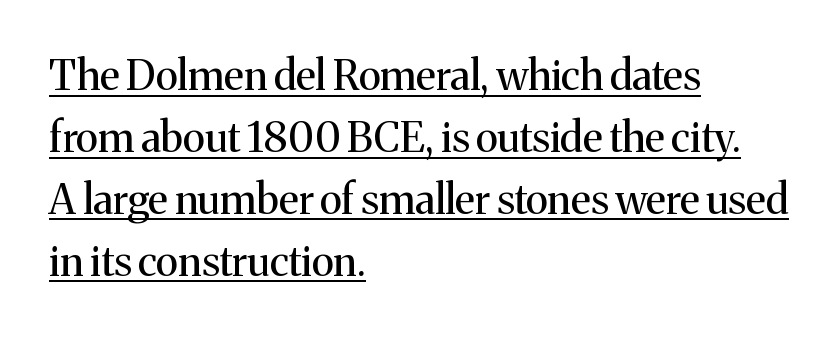
The image shows 41 px regular-weight serif type, upright; set left-aligned, normal line spacing (1.51x), normal letter spacing, underlined; medium stroke contrast and a medium x-height.
